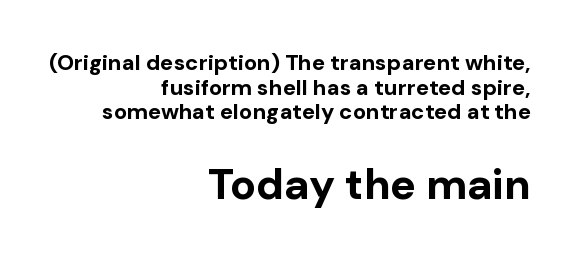
A flush-right, rag-left setting is used for this passage. Does extra space separate the letters? No, they use regular spacing. Posture: upright roman. Reading down the column, the eye jumps only a short way to each next line. This rendering employs a face without finishing strokes, i.e., a sans-serif.
